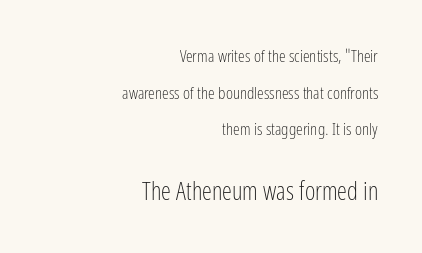
The image shows 25 px text type, upright; set right-aligned, loose line spacing (2.15x), normal letter spacing, not underlined; the second (bottom) block is 1.47x larger.
